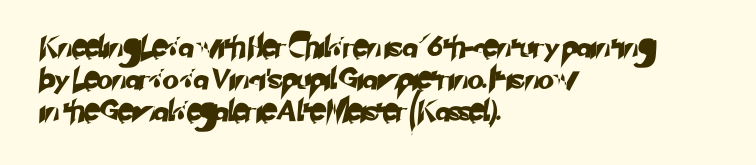
Q: Is the text underlined? A: No.
Q: How is the paragraph aligned? A: Left-aligned.
Q: Is the spacing between letters normal or unusually wide? A: Normal.
Q: Is the spacing between lines tight, normal or loose? A: Normal.
